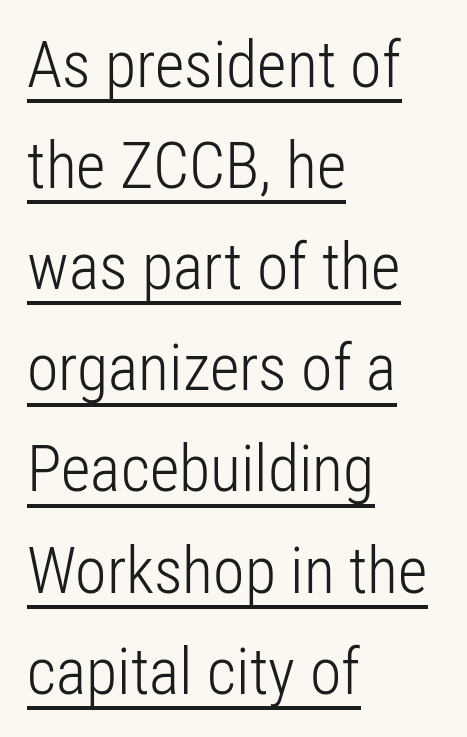
Q: Is the text bold? A: No.
Q: Is the text italic (slanted)? A: No, it is upright.
Q: Is the typeface a serif or a sans-serif typeface? A: Sans-serif.
Q: Is the text underlined? A: Yes.
Q: How is the paragraph aligned? A: Left-aligned.
Q: Is the spacing between letters normal or unusually wide? A: Normal.
Q: Is the spacing between lines tight, normal or loose? A: Normal.
Q: Width (condensed, normal, or wide)? A: Condensed.
Q: Stroke contrast? A: Low.
Q: x-height? A: Medium.
Q: Monospaced? A: No.
